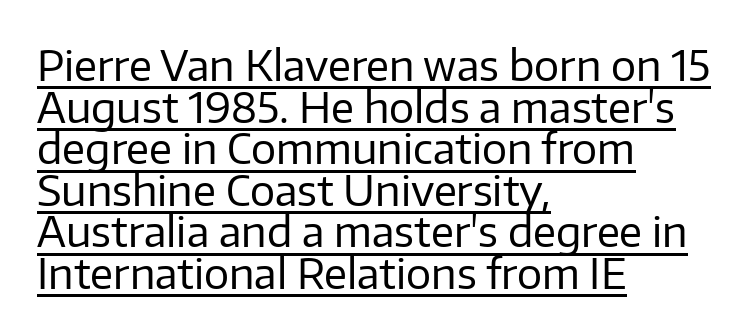
This sample has the flowing, uneven cadence of proportional lettering. Compared with a centered layout, this one pins lines to the left instead. Underline: present. Is there much room between lines? No — they nearly touch.
